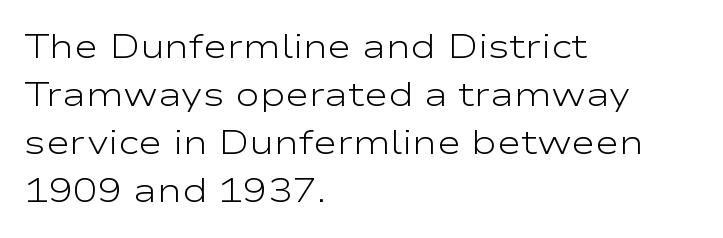
{"serif": "no", "italic": "no", "bold": "no", "weight": "light", "width": "wide", "stroke_contrast": "low", "x_height": "medium", "monospaced": "no", "underline": "no", "align": "left", "line_spacing": "normal", "line_spacing_ratio": 1.45, "letter_spacing": "normal", "letter_spacing_em": 0.0, "glyph_px": 33}
